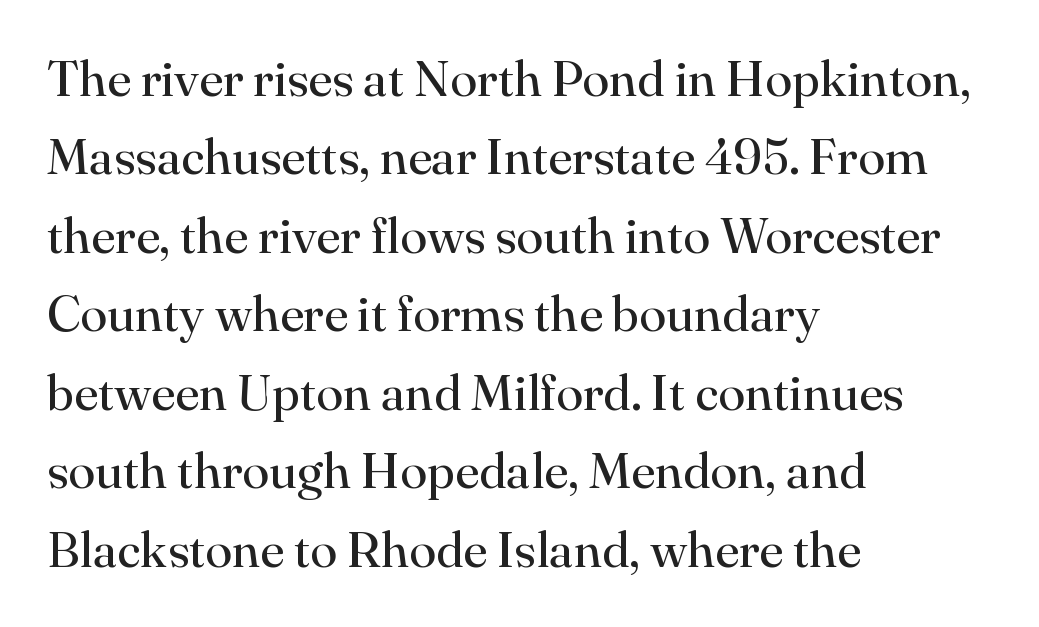
{"serif": "yes", "italic": "no", "bold": "no", "weight": "regular", "width": "normal", "stroke_contrast": "high", "x_height": "small", "monospaced": "no", "underline": "no", "align": "left", "line_spacing": "normal", "line_spacing_ratio": 1.57, "letter_spacing": "normal", "letter_spacing_em": 0.0, "glyph_px": 50}
